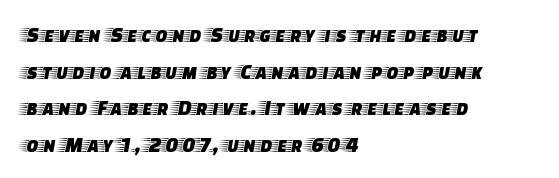
Q: Is the text italic (slanted)? A: Yes.
Q: Is the text underlined? A: No.
Q: How is the paragraph aligned? A: Left-aligned.
Q: Is the spacing between letters normal or unusually wide? A: Normal.
Q: Is the spacing between lines tight, normal or loose? A: Normal.
